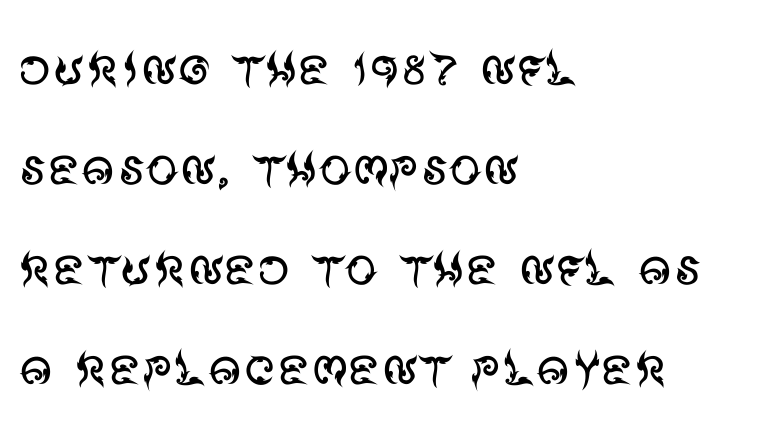
Q: Is the text bold? A: No.
Q: Is the text italic (slanted)? A: No, it is upright.
Q: Is the typeface a serif or a sans-serif typeface? A: Sans-serif.
Q: Is the text underlined? A: No.
Q: How is the paragraph aligned? A: Left-aligned.
Q: Is the spacing between letters normal or unusually wide? A: Normal.
Q: Is the spacing between lines tight, normal or loose? A: Normal.
Q: Width (condensed, normal, or wide)? A: Normal.
Q: Stroke contrast? A: Medium.
Q: x-height? A: Large.
Q: Monospaced? A: No.
